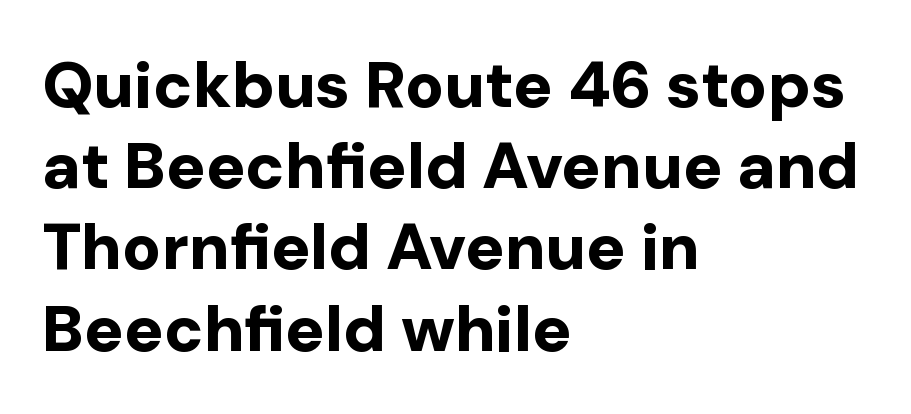
The image shows 65 px bold sans-serif type, upright; set left-aligned, normal line spacing (1.25x), normal letter spacing, not underlined; low stroke contrast and a medium x-height.
